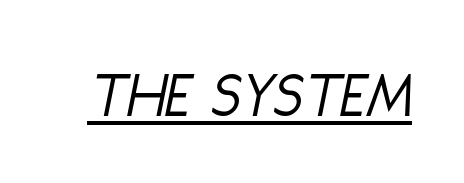
The image shows 67 px light, condensed type, italic (leaning right); set normal letter spacing, underlined; low stroke contrast and a large x-height.
